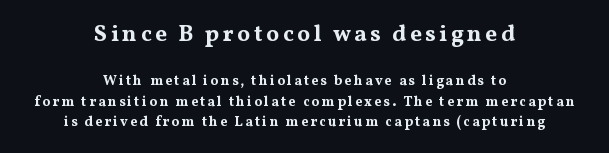
A roman cut, with each character standing at attention. Reading down the column, the eye jumps a familiar distance to each next line. The setting favours the middle, as headings and verse often do. Which of the two is more prominent by size? The first, at the top. These lines carry a lot of weight — the face is fully bold. Clear beneath every line of the passage.
